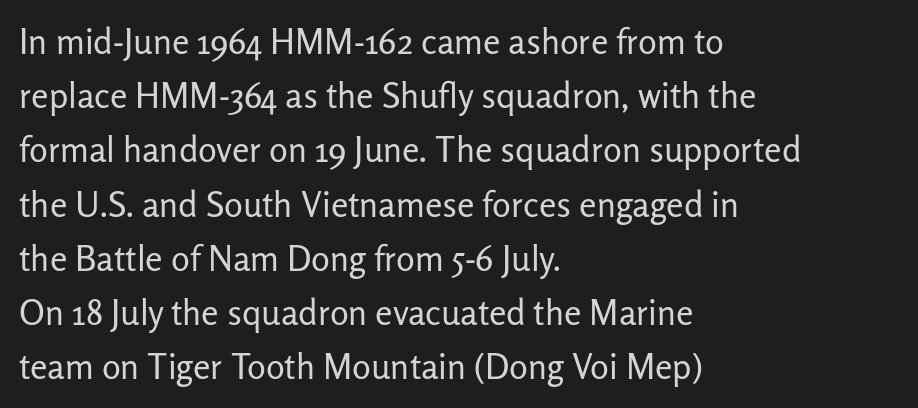
Q: Is the text bold? A: No.
Q: Is the text italic (slanted)? A: No, it is upright.
Q: Is the typeface a serif or a sans-serif typeface? A: Sans-serif.
Q: Is the text underlined? A: No.
Q: How is the paragraph aligned? A: Left-aligned.
Q: Is the spacing between letters normal or unusually wide? A: Normal.
Q: Is the spacing between lines tight, normal or loose? A: Normal.
Q: Width (condensed, normal, or wide)? A: Normal.
Q: Stroke contrast? A: Low.
Q: x-height? A: Medium.
Q: Monospaced? A: No.
